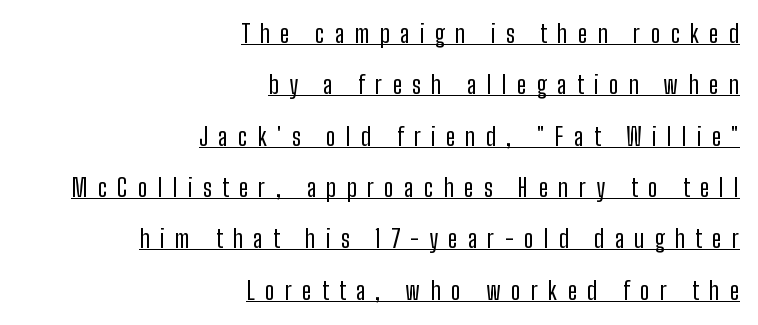
Q: Is the text bold? A: No.
Q: Is the text italic (slanted)? A: No, it is upright.
Q: Is the text underlined? A: Yes.
Q: How is the paragraph aligned? A: Right-aligned.
Q: Is the spacing between letters normal or unusually wide? A: Unusually wide.
Q: Is the spacing between lines tight, normal or loose? A: Loose.
